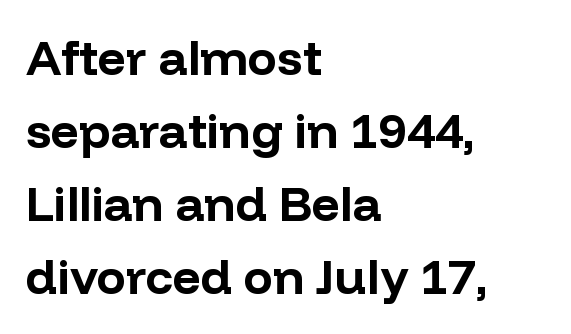
In terms of leading, this rendering sits right in the middle. The letters carry no serifs — their stems end cleanly without finishing strokes. Rendered with straight, roman letterforms. The setting favours the left margin, as ordinary paragraphs usually do.
